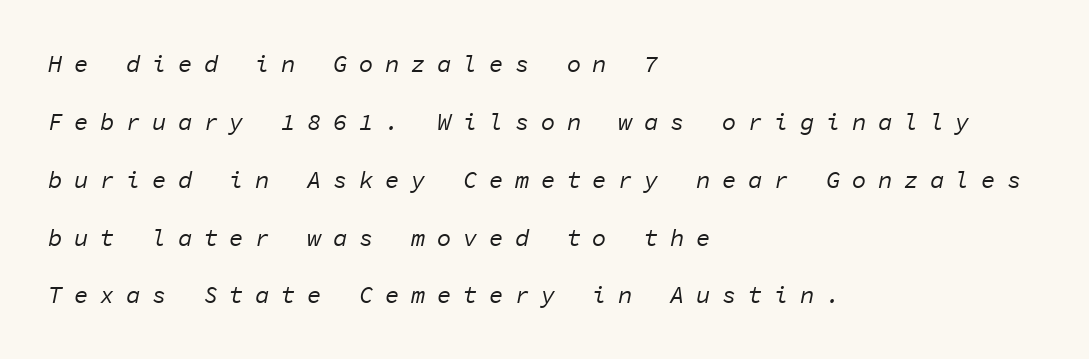
{"italic": "yes", "lean": "right", "slant_degrees": 11, "bold": "no", "underline": "no", "align": "left", "line_spacing": "loose", "line_spacing_ratio": 2.41, "letter_spacing": "wide", "letter_spacing_em": 0.48, "glyph_px": 24}
